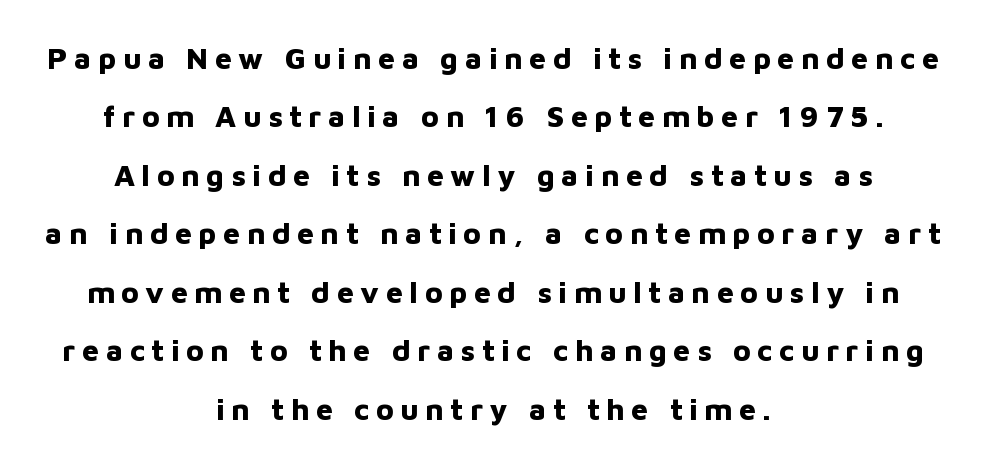
The image shows 30 px bold sans-serif type, upright; set centered, loose line spacing (1.95x), unusually wide letter spacing (+0.22 em), not underlined; low stroke contrast and a medium x-height.
